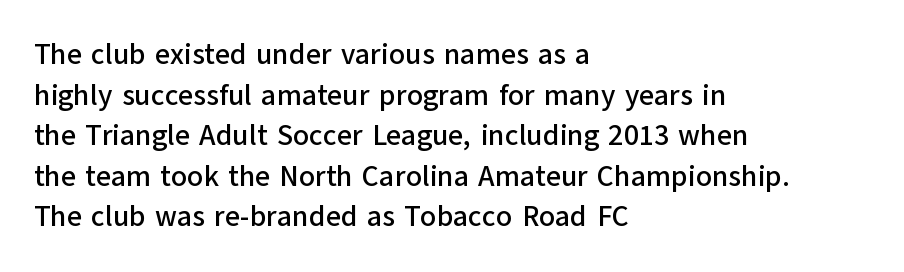
Q: Is the text italic (slanted)? A: No, it is upright.
Q: Is the typeface a serif or a sans-serif typeface? A: Sans-serif.
Q: Is the text underlined? A: No.
Q: How is the paragraph aligned? A: Left-aligned.
Q: Is the spacing between letters normal or unusually wide? A: Normal.
Q: Is the spacing between lines tight, normal or loose? A: Normal.
Q: Width (condensed, normal, or wide)? A: Normal.
Q: Stroke contrast? A: Low.
Q: x-height? A: Medium.
Q: Monospaced? A: No.
